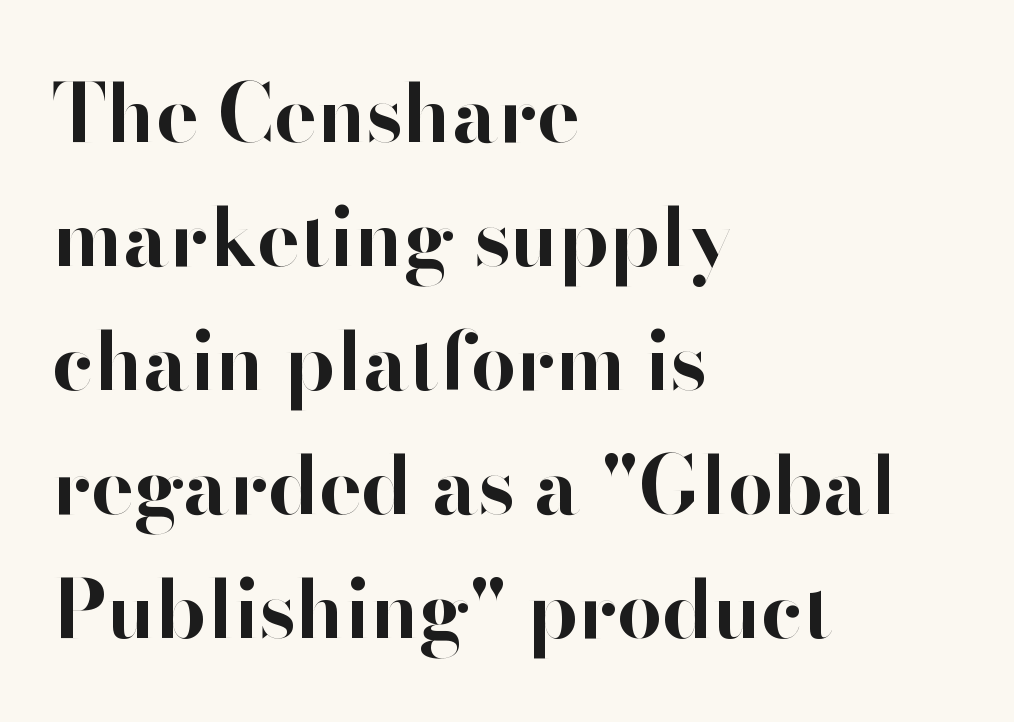
{"serif": "no", "italic": "no", "bold": "yes", "weight": "bold", "width": "normal", "stroke_contrast": "high", "x_height": "small", "monospaced": "no", "underline": "no", "align": "left", "line_spacing": "normal", "line_spacing_ratio": 1.55, "letter_spacing": "normal", "letter_spacing_em": 0.0, "glyph_px": 80}
